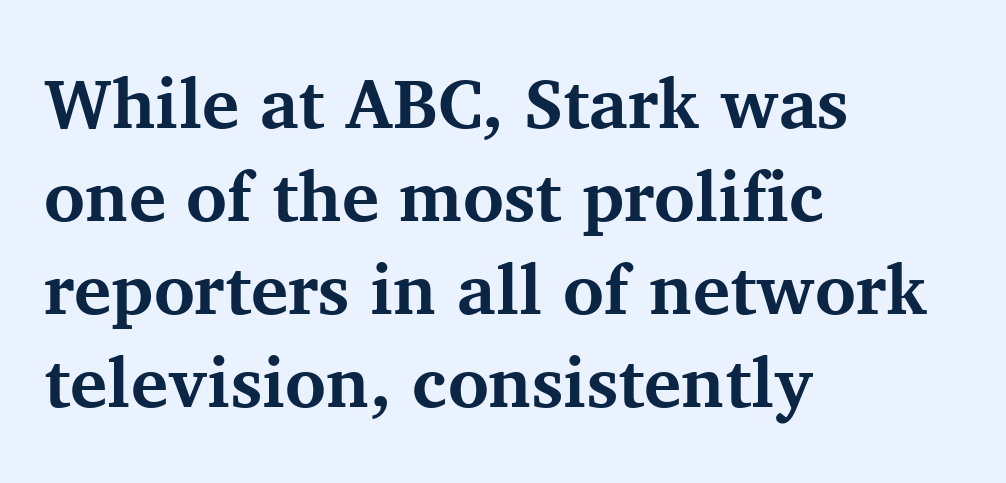
The image shows 70 px bold serif type, upright; set left-aligned, normal line spacing (1.33x), normal letter spacing, not underlined; medium stroke contrast and a medium x-height.
